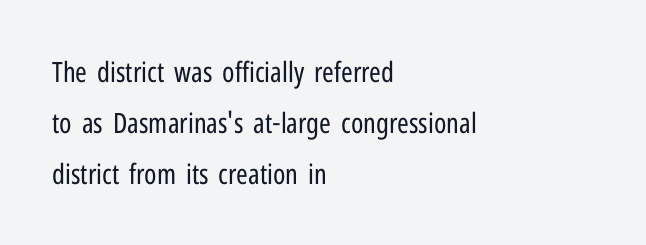
Q: Is the text bold? A: No.
Q: Is the text italic (slanted)? A: No, it is upright.
Q: Is the typeface a serif or a sans-serif typeface? A: Sans-serif.
Q: Is the text underlined? A: No.
Q: How is the paragraph aligned? A: Left-aligned.
Q: Is the spacing between letters normal or unusually wide? A: Normal.
Q: Width (condensed, normal, or wide)? A: Condensed.
Q: Stroke contrast? A: Low.
Q: x-height? A: Medium.
Q: Monospaced? A: No.
